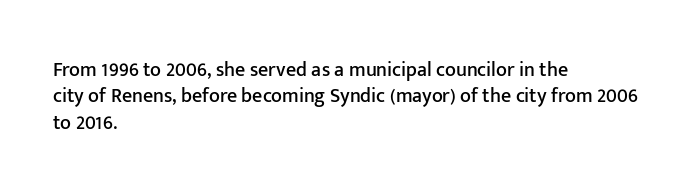
Default kerning and tracking; the words read as compact shapes. Evenly set lines give the paragraph a standard silhouette. In CSS terms this would be text-align: left. A bare baseline throughout the passage. Every character sits straight up, as roman type does.
